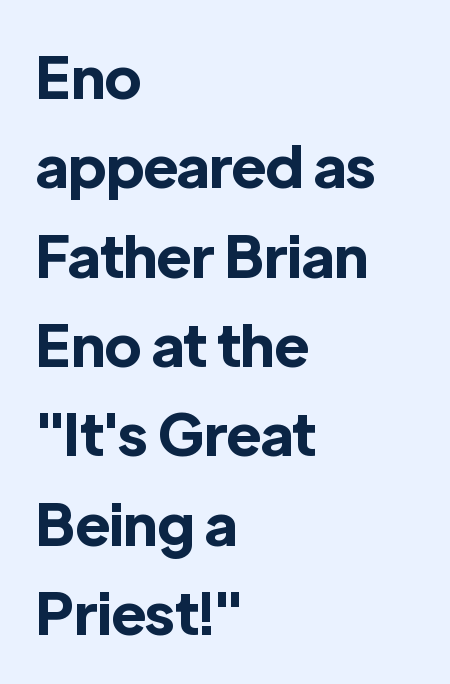
You could not count columns in this text — the font is proportionally spaced. The face used here has the dense, thick strokes of a bold. The specimen reads as upright at a glance. Whoever set this chose a conventional vertical rhythm. Letterform terminals end flat and unadorned throughout the passage. Where is the straight margin? On the left.
